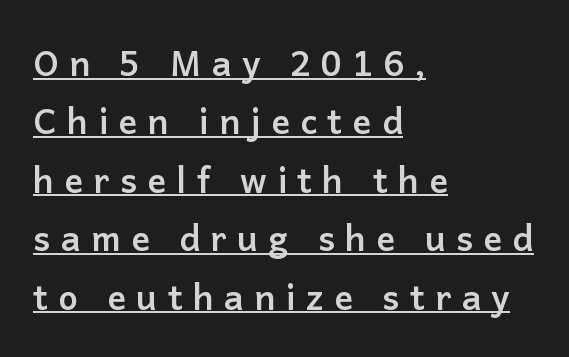
Q: Is the text bold? A: Yes.
Q: Is the text italic (slanted)? A: No, it is upright.
Q: Is the typeface a serif or a sans-serif typeface? A: Sans-serif.
Q: Is the text underlined? A: Yes.
Q: How is the paragraph aligned? A: Left-aligned.
Q: Is the spacing between letters normal or unusually wide? A: Unusually wide.
Q: Is the spacing between lines tight, normal or loose? A: Normal.
Q: Width (condensed, normal, or wide)? A: Normal.
Q: Stroke contrast? A: Low.
Q: x-height? A: Medium.
Q: Monospaced? A: No.
